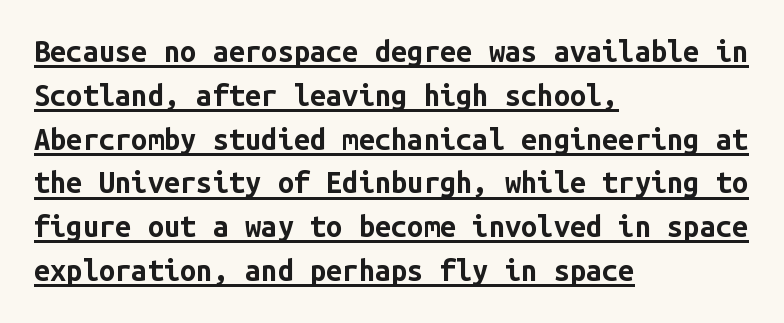
{"serif": "no", "italic": "no", "bold": "yes", "weight": "bold", "width": "normal", "stroke_contrast": "low", "x_height": "medium", "monospaced": "yes", "underline": "yes", "align": "left", "line_spacing": "normal", "line_spacing_ratio": 1.51, "letter_spacing": "normal", "letter_spacing_em": 0.0, "glyph_px": 29}
